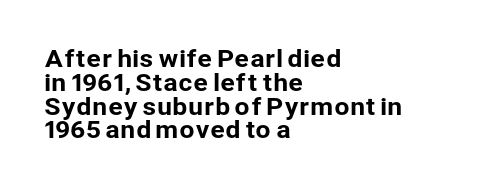
{"italic": "no", "underline": "no", "align": "left", "line_spacing": "tight", "line_spacing_ratio": 0.99, "letter_spacing": "normal", "letter_spacing_em": 0.0, "glyph_px": 24}
